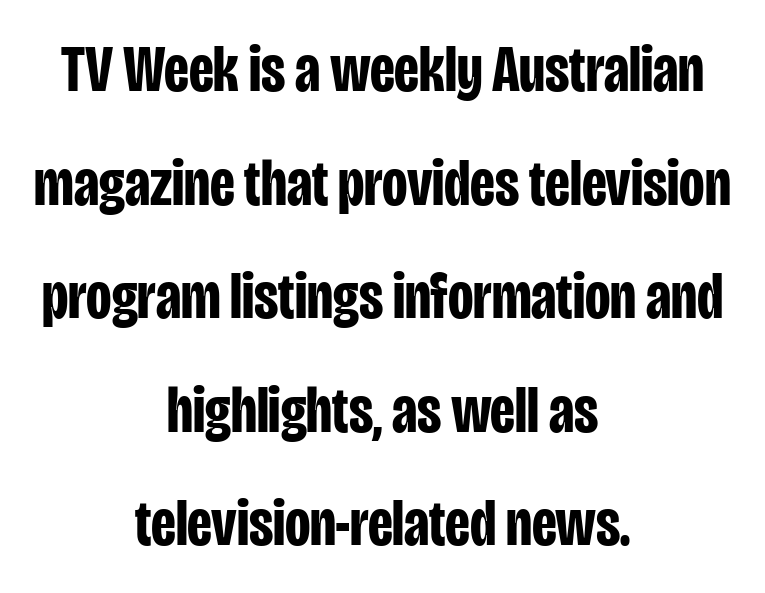
Q: Is the text bold? A: Yes.
Q: Is the text italic (slanted)? A: No, it is upright.
Q: Is the typeface a serif or a sans-serif typeface? A: Sans-serif.
Q: Is the text underlined? A: No.
Q: How is the paragraph aligned? A: Centered.
Q: Is the spacing between letters normal or unusually wide? A: Normal.
Q: Width (condensed, normal, or wide)? A: Condensed.
Q: Stroke contrast? A: Low.
Q: x-height? A: Large.
Q: Monospaced? A: No.
